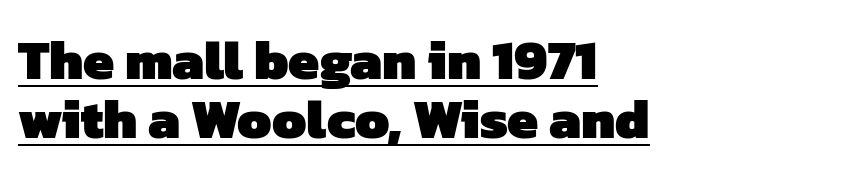
The passage shown is typeset with a sans-serif family. One-word summary of the alignment: left. Looks like regular typesetting: each glyph gets only the width it needs. The letterforms sit shoulder to shoulder at normal distance. Notice how thick the strokes are: this is what a full bold looks like. Successive baselines arrive quickly, one right under another.
